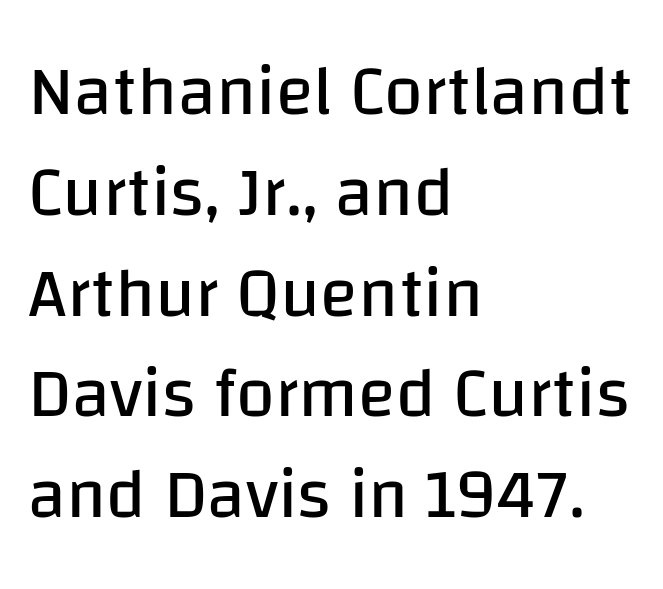
The image shows 70 px regular-weight sans-serif type, upright; set left-aligned, normal line spacing (1.44x), normal letter spacing, not underlined; low stroke contrast and a large x-height.
